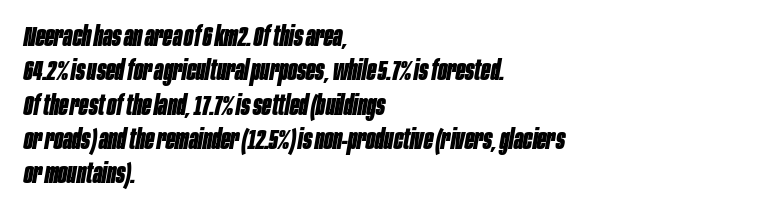
The strokes are fattened all the way to bold. Nobody drew a line under any word here. The typesetter chose a ragged-right arrangement here. Is there much room between lines? A standard amount, neither cramped nor airy.
